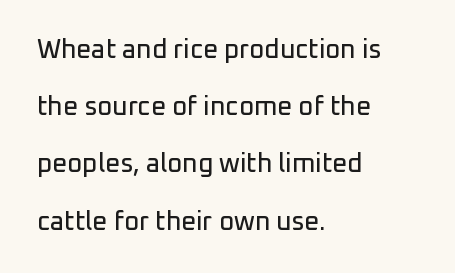
{"italic": "no", "underline": "no", "align": "left", "line_spacing": "loose", "line_spacing_ratio": 2.2, "letter_spacing": "normal", "letter_spacing_em": 0.0, "glyph_px": 26}
